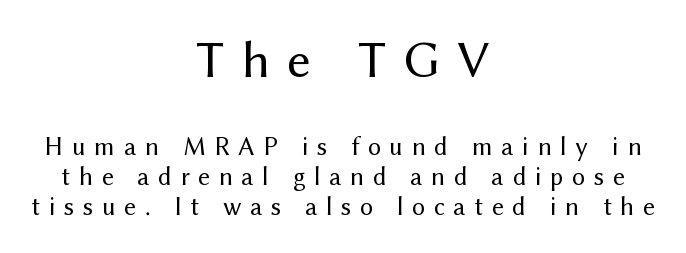
A centered setting, common on invitations and titles, is used for this passage. I'd call this a sans setting — the letters go barefoot. Leading is clearly below the norm, producing a dense column. Weight: not bold — regular or lighter. Observe the wide spacing: letters keep a clear distance from each other. Think of a printed novel: that variable character pitch is what you see here.
